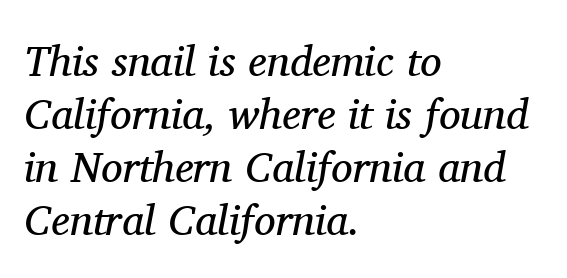
Q: Is the text bold? A: No.
Q: Is the text italic (slanted)? A: Yes, it leans right by about 11 degrees.
Q: Is the typeface a serif or a sans-serif typeface? A: Serif.
Q: Is the text underlined? A: No.
Q: How is the paragraph aligned? A: Left-aligned.
Q: Is the spacing between letters normal or unusually wide? A: Normal.
Q: Width (condensed, normal, or wide)? A: Normal.
Q: Stroke contrast? A: Medium.
Q: x-height? A: Medium.
Q: Monospaced? A: No.
